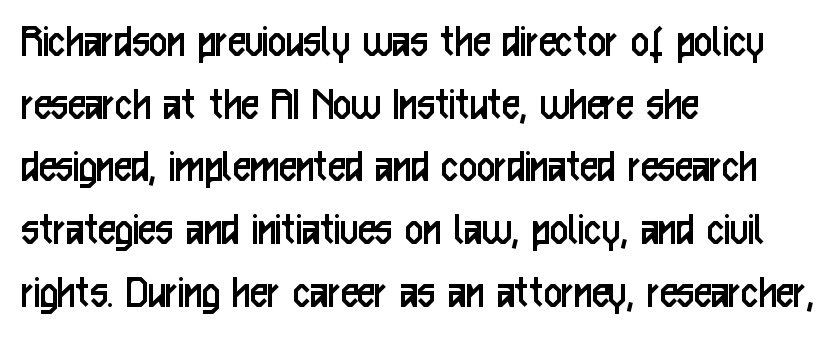
{"serif": "no", "italic": "no", "bold": "no", "weight": "regular", "width": "condensed", "stroke_contrast": "low", "x_height": "medium", "monospaced": "no", "underline": "no", "align": "left", "line_spacing": "normal", "line_spacing_ratio": 1.28, "letter_spacing": "normal", "letter_spacing_em": 0.0, "glyph_px": 49}
